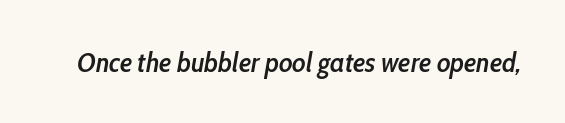
Q: Is the text bold? A: Semi-bold.
Q: Is the text italic (slanted)? A: Yes, it leans right by about 10 degrees.
Q: Is the text underlined? A: No.
Q: Is the spacing between letters normal or unusually wide? A: Normal.
Q: Width (condensed, normal, or wide)? A: Condensed.
Q: Stroke contrast? A: Low.
Q: x-height? A: Medium.
Q: Monospaced? A: No.
